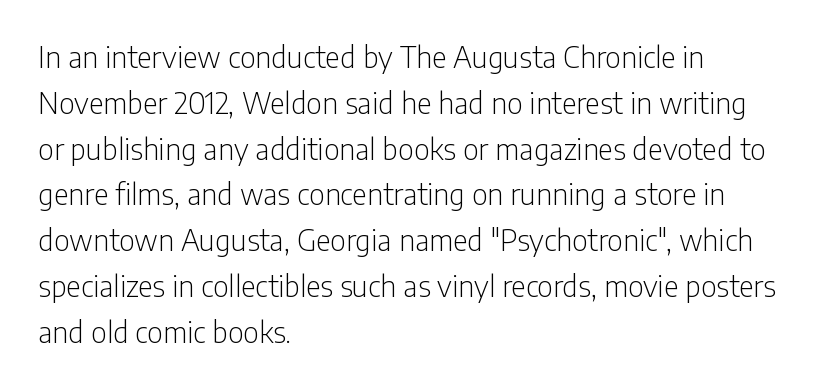
The image shows 29 px light, condensed sans-serif type, upright; set left-aligned, normal line spacing (1.58x), normal letter spacing, not underlined; low stroke contrast and a medium x-height.
